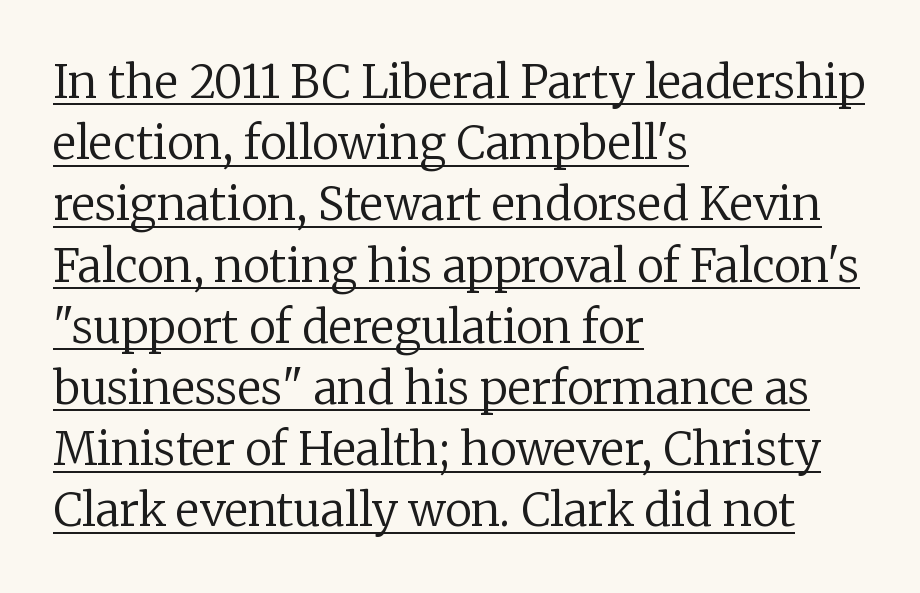
{"serif": "yes", "italic": "no", "bold": "no", "weight": "regular", "width": "normal", "stroke_contrast": "low", "x_height": "medium", "monospaced": "no", "underline": "yes", "align": "left", "line_spacing": "normal", "line_spacing_ratio": 1.36, "letter_spacing": "normal", "letter_spacing_em": 0.0, "glyph_px": 45}
